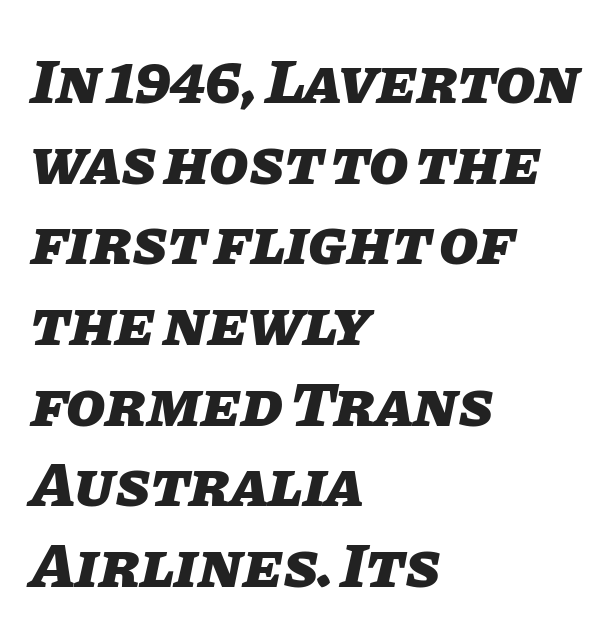
Q: Is the text bold? A: Yes.
Q: Is the text italic (slanted)? A: Yes, it leans right by about 11 degrees.
Q: Is the text underlined? A: No.
Q: How is the paragraph aligned? A: Left-aligned.
Q: Is the spacing between letters normal or unusually wide? A: Normal.
Q: Is the spacing between lines tight, normal or loose? A: Normal.
Q: Width (condensed, normal, or wide)? A: Normal.
Q: Stroke contrast? A: Low.
Q: x-height? A: Large.
Q: Monospaced? A: No.
